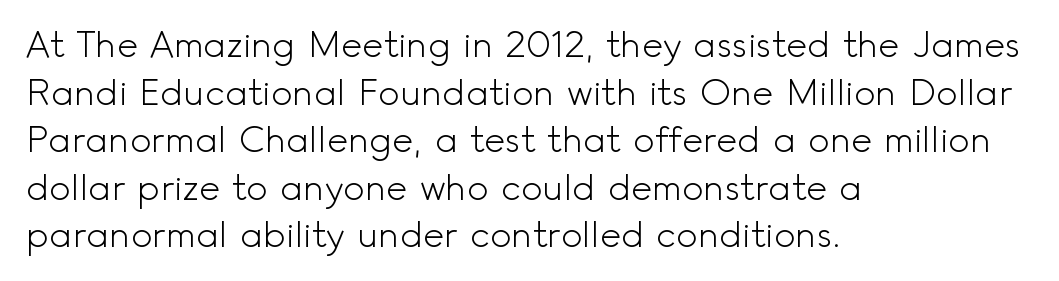
Q: Is the text bold? A: No.
Q: Is the text italic (slanted)? A: No, it is upright.
Q: Is the typeface a serif or a sans-serif typeface? A: Sans-serif.
Q: Is the text underlined? A: No.
Q: How is the paragraph aligned? A: Left-aligned.
Q: Is the spacing between letters normal or unusually wide? A: Normal.
Q: Is the spacing between lines tight, normal or loose? A: Normal.
Q: Width (condensed, normal, or wide)? A: Normal.
Q: x-height? A: Small.
Q: Monospaced? A: No.
